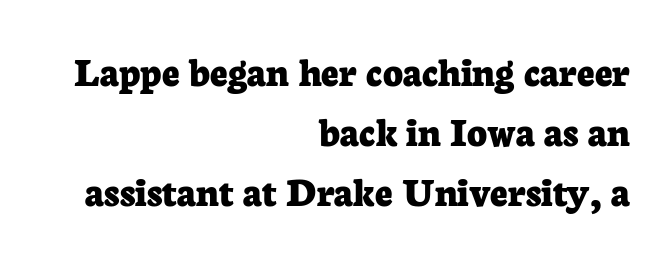
The image shows 43 px bold serif type, upright; set right-aligned, normal line spacing (1.39x), normal letter spacing, not underlined; low stroke contrast and a medium x-height.
